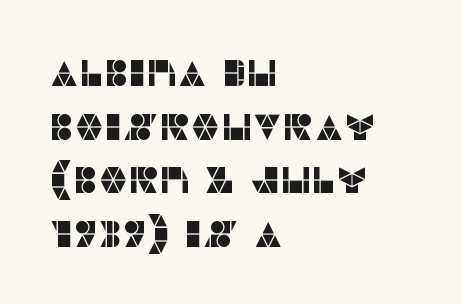
Q: Is the text italic (slanted)? A: No, it is upright.
Q: Is the typeface a serif or a sans-serif typeface? A: Sans-serif.
Q: Is the text underlined? A: No.
Q: How is the paragraph aligned? A: Left-aligned.
Q: Is the spacing between letters normal or unusually wide? A: Normal.
Q: Is the spacing between lines tight, normal or loose? A: Normal.
Q: Width (condensed, normal, or wide)? A: Normal.
Q: Stroke contrast? A: Low.
Q: x-height? A: Large.
Q: Monospaced? A: No.
